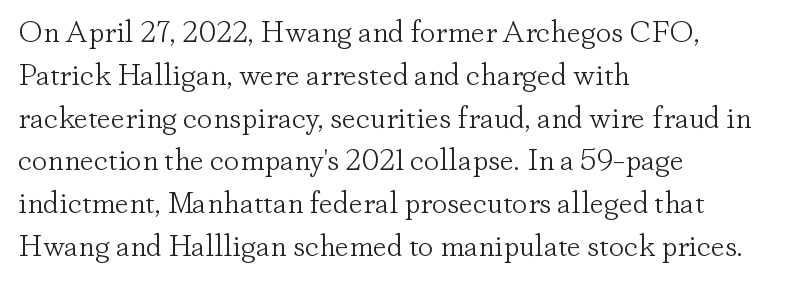
The image shows 31 px light serif type, upright; set left-aligned, normal line spacing (1.38x), normal letter spacing, not underlined; low stroke contrast and a small x-height.
